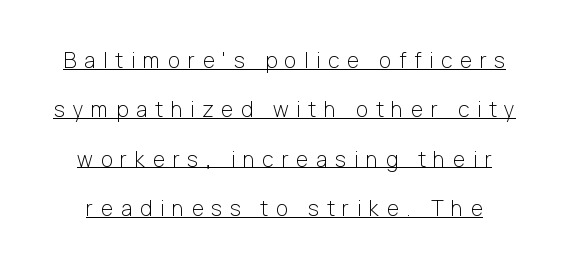
{"italic": "no", "bold": "no", "underline": "yes", "line_spacing": "loose", "line_spacing_ratio": 2.35, "letter_spacing": "wide", "letter_spacing_em": 0.37, "glyph_px": 21}
